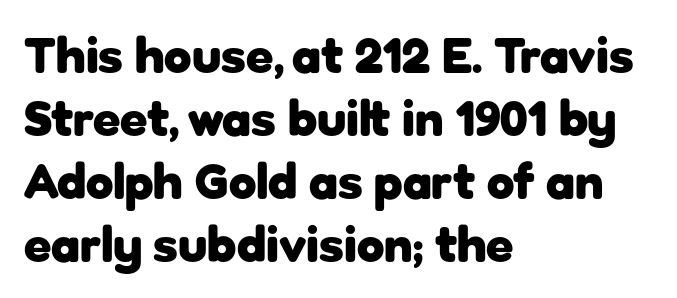
Q: Is the text bold? A: Yes.
Q: Is the text italic (slanted)? A: No, it is upright.
Q: Is the typeface a serif or a sans-serif typeface? A: Sans-serif.
Q: Is the text underlined? A: No.
Q: How is the paragraph aligned? A: Left-aligned.
Q: Is the spacing between letters normal or unusually wide? A: Normal.
Q: Is the spacing between lines tight, normal or loose? A: Normal.
Q: Width (condensed, normal, or wide)? A: Normal.
Q: Stroke contrast? A: Low.
Q: x-height? A: Medium.
Q: Monospaced? A: No.
